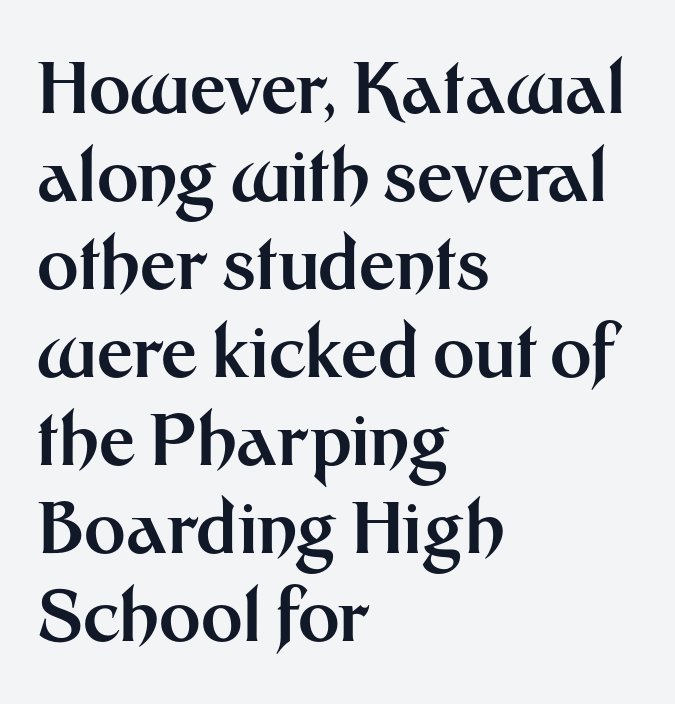
{"serif": "no", "italic": "no", "bold": "yes", "weight": "bold", "width": "normal", "stroke_contrast": "medium", "x_height": "medium", "monospaced": "no", "underline": "no", "align": "left", "line_spacing_ratio": 1.24, "letter_spacing": "normal", "letter_spacing_em": 0.0, "glyph_px": 71}
